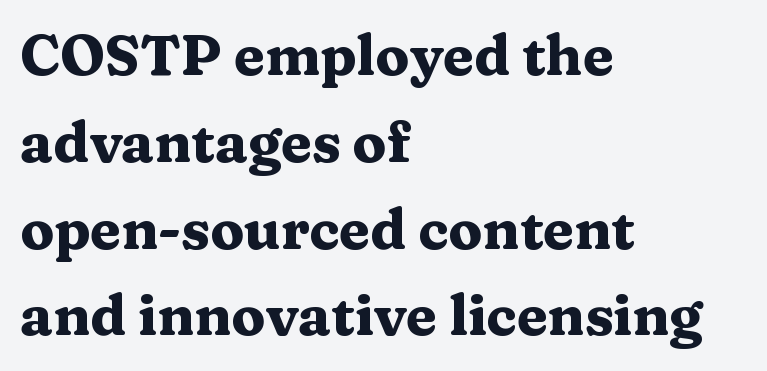
{"serif": "yes", "italic": "no", "bold": "yes", "weight": "heavy", "width": "wide", "stroke_contrast": "medium", "x_height": "medium", "monospaced": "no", "underline": "no", "align": "left", "line_spacing": "normal", "line_spacing_ratio": 1.55, "letter_spacing": "normal", "letter_spacing_em": 0.0, "glyph_px": 56}
